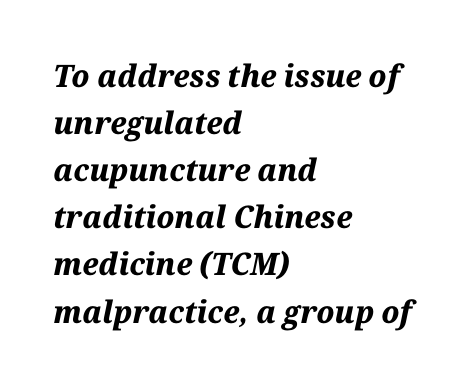
Set as a true bold cut, around the 700 mark. The space between consecutive lines is moderate. Left-aligned paragraph, ragged on the right. Do the characters align in a grid? No, the font is proportional. The foot of each line stays bare and open. Tall strokes in this sample are angled rather than plumb.
